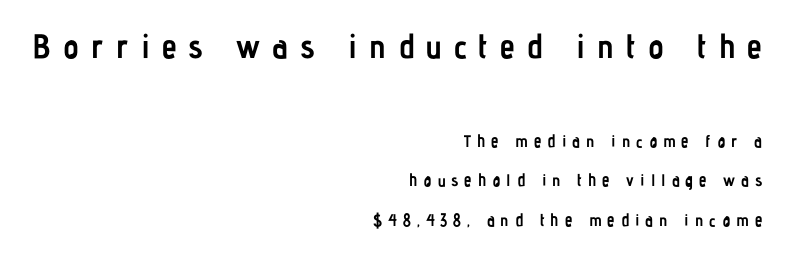
{"serif": "no", "italic": "no", "bold": "yes", "weight": "semibold", "width": "condensed", "stroke_contrast": "low", "x_height": "medium", "monospaced": "no", "underline": "no", "align": "right", "line_spacing": "loose", "line_spacing_ratio": 2.3, "letter_spacing": "wide", "letter_spacing_em": 0.35, "larger_block": "first", "size_ratio": 2.0, "glyph_px": 34}
